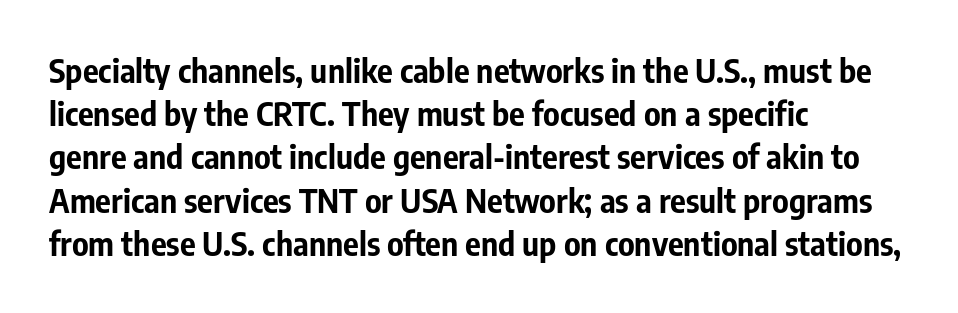
{"serif": "no", "italic": "no", "bold": "yes", "weight": "bold", "width": "condensed", "stroke_contrast": "low", "x_height": "medium", "monospaced": "no", "underline": "no", "align": "left", "line_spacing": "normal", "line_spacing_ratio": 1.31, "letter_spacing": "normal", "letter_spacing_em": 0.0, "glyph_px": 33}
